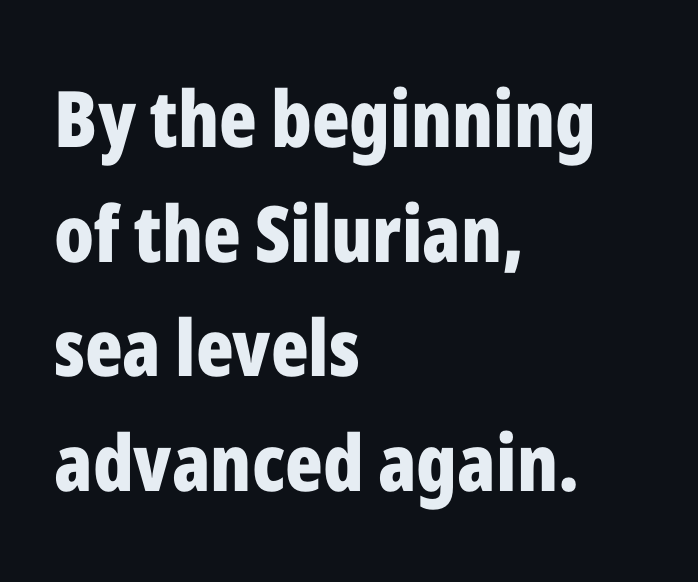
The image shows 78 px bold, condensed sans-serif type, upright; set left-aligned, normal line spacing (1.47x), normal letter spacing, not underlined; low stroke contrast and a medium x-height.
